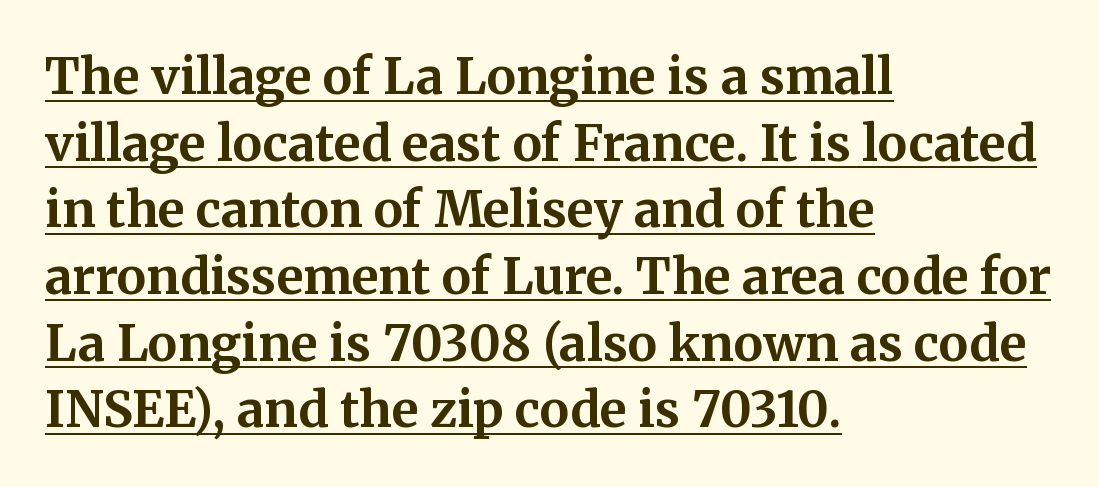
The image shows 49 px bold serif type, upright; set left-aligned, normal line spacing (1.36x), normal letter spacing, underlined; medium stroke contrast and a medium x-height.
